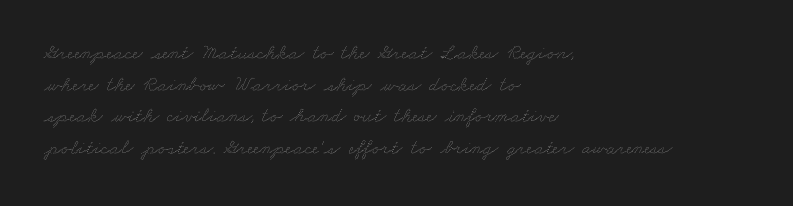
The image shows 21 px text type; set left-aligned, normal line spacing (1.51x), normal letter spacing, not underlined.
